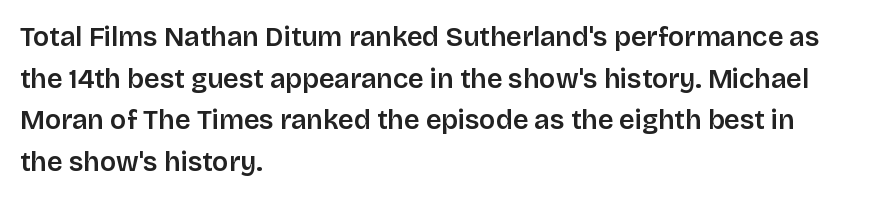
Q: Is the text italic (slanted)? A: No, it is upright.
Q: Is the text underlined? A: No.
Q: How is the paragraph aligned? A: Left-aligned.
Q: Is the spacing between letters normal or unusually wide? A: Normal.
Q: Is the spacing between lines tight, normal or loose? A: Normal.
